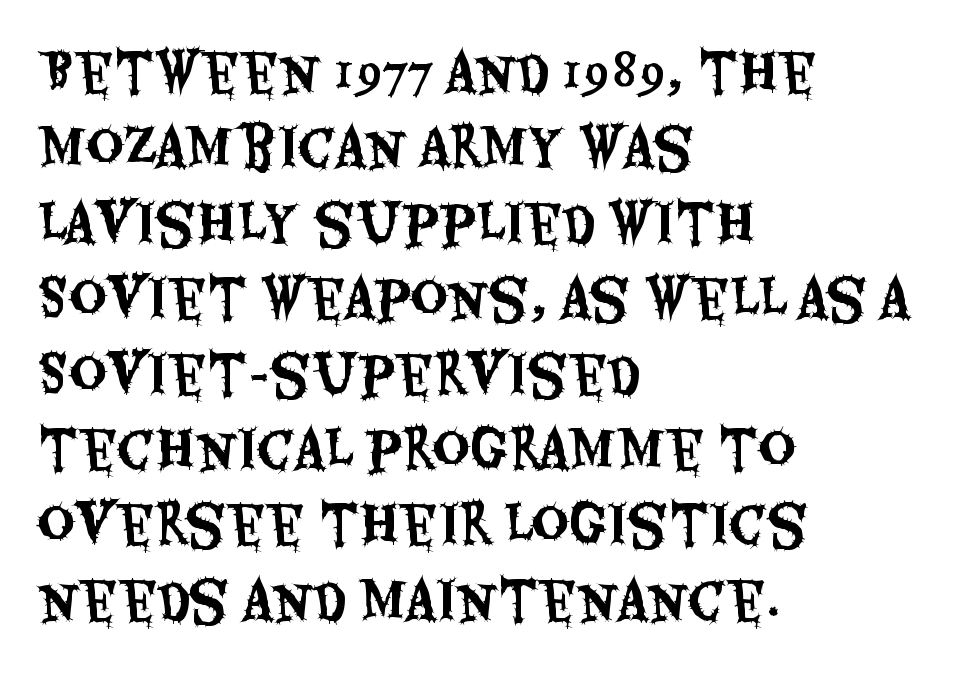
The line texture is even and compact thanks to regular tracking. Check under the words: just untouched page. Compared with a centered layout, this one pins lines to the left instead. Honestly, the row spacing looks completely unremarkable. The passage shown is typeset with a sans-serif family. In terms of posture, this sample is upright.
